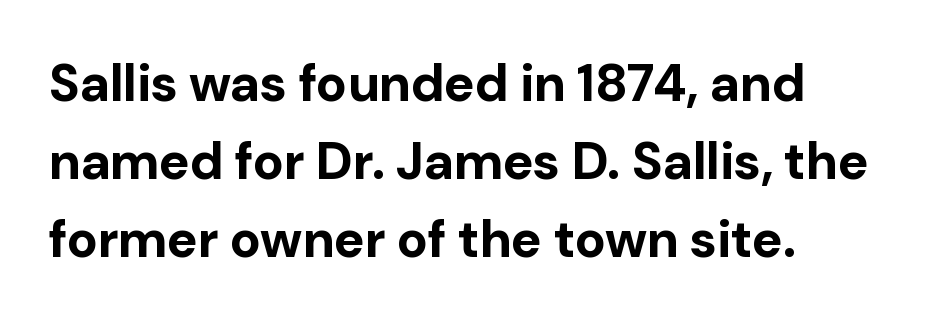
Q: Is the text bold? A: Yes.
Q: Is the text italic (slanted)? A: No, it is upright.
Q: Is the typeface a serif or a sans-serif typeface? A: Sans-serif.
Q: Is the text underlined? A: No.
Q: How is the paragraph aligned? A: Left-aligned.
Q: Is the spacing between letters normal or unusually wide? A: Normal.
Q: Is the spacing between lines tight, normal or loose? A: Normal.
Q: Width (condensed, normal, or wide)? A: Normal.
Q: Stroke contrast? A: Low.
Q: x-height? A: Medium.
Q: Monospaced? A: No.
